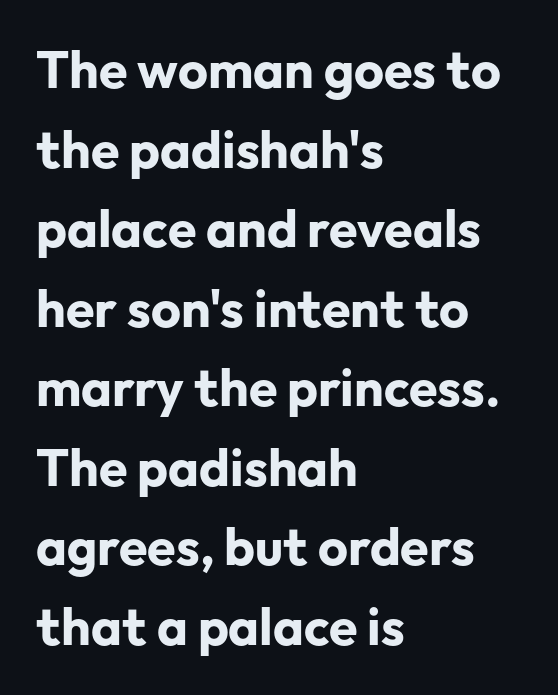
{"serif": "no", "italic": "no", "bold": "yes", "weight": "bold", "width": "normal", "stroke_contrast": "low", "x_height": "medium", "monospaced": "no", "underline": "no", "align": "left", "line_spacing": "normal", "line_spacing_ratio": 1.53, "letter_spacing": "normal", "letter_spacing_em": 0.0, "glyph_px": 52}
